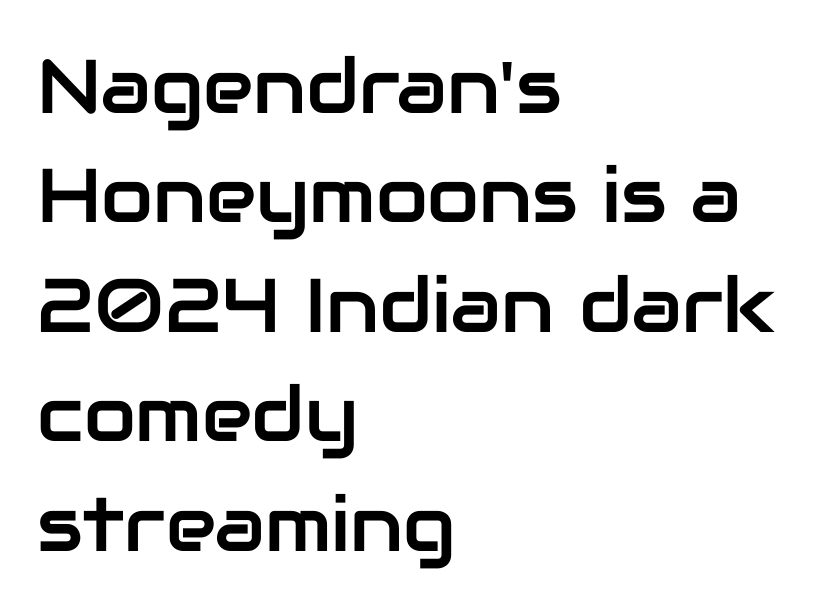
The image shows 76 px sans-serif type, upright; set left-aligned, normal line spacing (1.44x), normal letter spacing, not underlined; low stroke contrast and a medium x-height.
